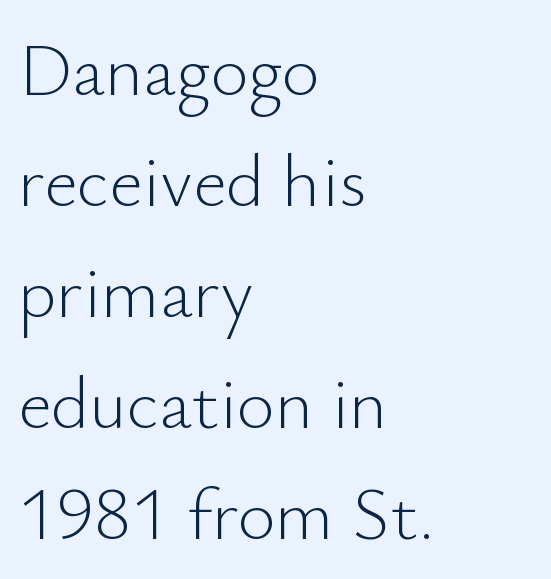
The image shows 73 px light sans-serif type, upright; set left-aligned, normal line spacing (1.52x), normal letter spacing, not underlined; low stroke contrast and a small x-height.
